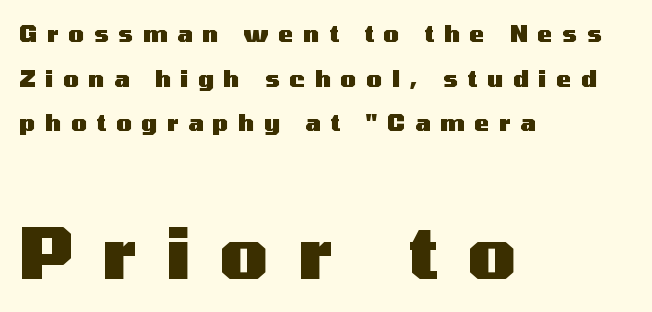
Q: Is the text bold? A: Yes.
Q: Is the text italic (slanted)? A: No, it is upright.
Q: Is the typeface a serif or a sans-serif typeface? A: Sans-serif.
Q: Is the text underlined? A: No.
Q: How is the paragraph aligned? A: Left-aligned.
Q: Is the spacing between letters normal or unusually wide? A: Unusually wide.
Q: Is the spacing between lines tight, normal or loose? A: Loose.
Q: Which block of text is set in a larger size, the first (top) or the second (bottom)? A: The second (bottom) one.
Q: Width (condensed, normal, or wide)? A: Wide.
Q: Stroke contrast? A: Medium.
Q: x-height? A: Medium.
Q: Monospaced? A: No.
